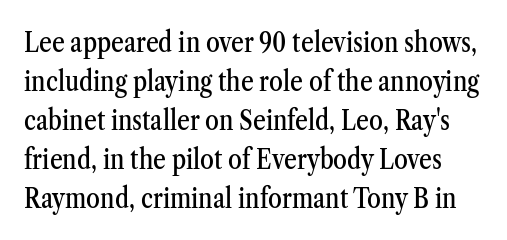
Q: Is the text italic (slanted)? A: No, it is upright.
Q: Is the typeface a serif or a sans-serif typeface? A: Serif.
Q: Is the text underlined? A: No.
Q: Is the spacing between letters normal or unusually wide? A: Normal.
Q: Is the spacing between lines tight, normal or loose? A: Normal.
Q: Width (condensed, normal, or wide)? A: Condensed.
Q: Stroke contrast? A: Medium.
Q: x-height? A: Medium.
Q: Monospaced? A: No.
